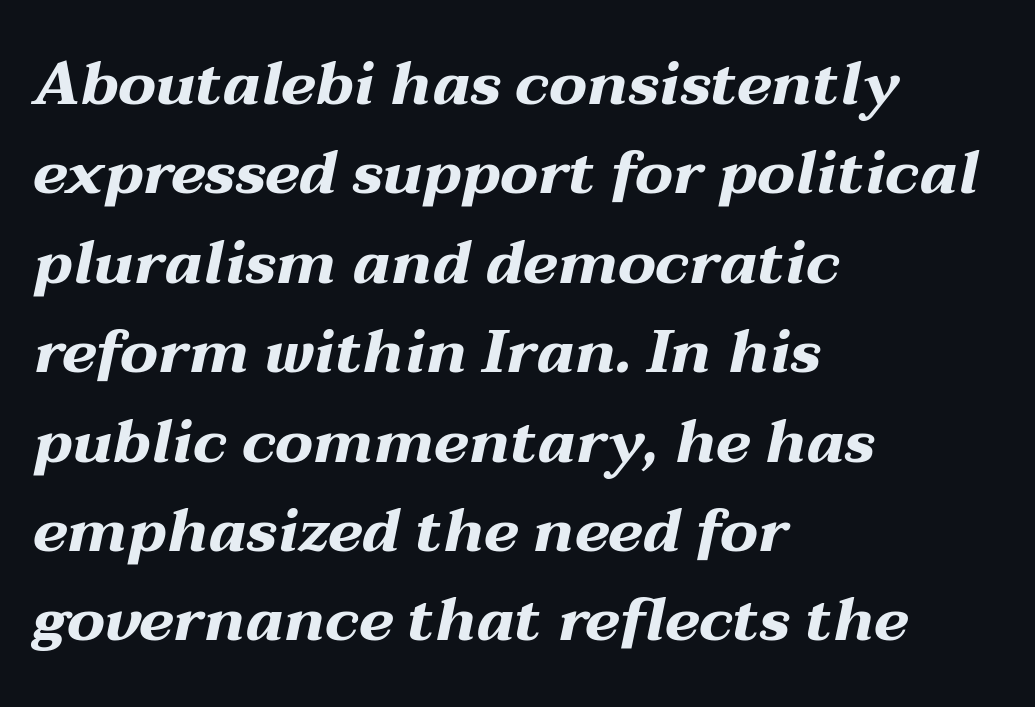
{"italic": "yes", "lean": "right", "slant_degrees": 12, "bold": "yes", "weight": "bold", "width": "wide", "stroke_contrast": "medium", "x_height": "medium", "monospaced": "no", "underline": "no", "align": "left", "line_spacing": "normal", "line_spacing_ratio": 1.49, "letter_spacing": "normal", "letter_spacing_em": 0.0, "glyph_px": 60}
